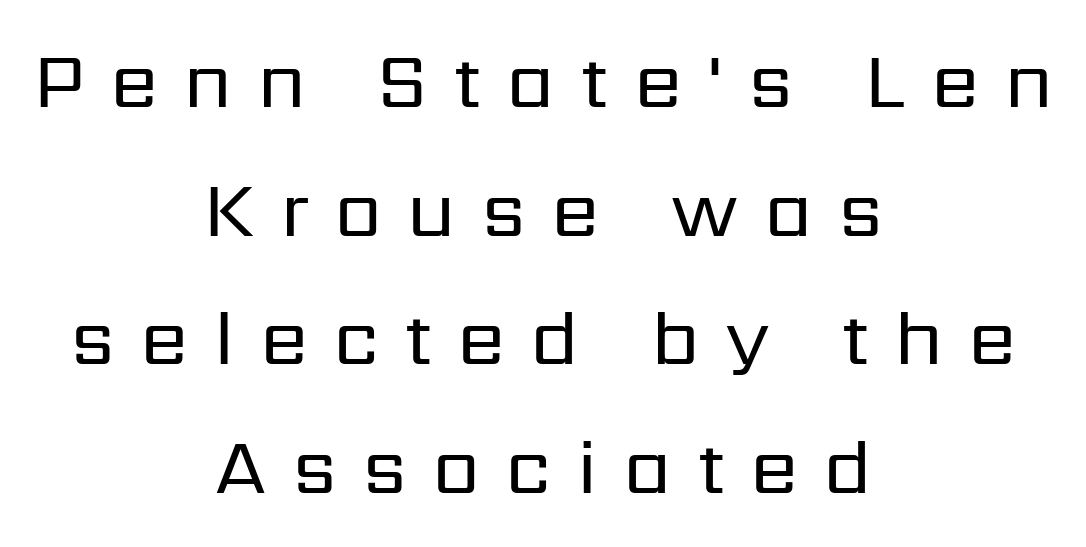
{"serif": "no", "italic": "no", "bold": "no", "weight": "regular", "width": "normal", "stroke_contrast": "low", "x_height": "medium", "monospaced": "no", "underline": "no", "align": "center", "line_spacing": "normal", "line_spacing_ratio": 1.65, "letter_spacing": "wide", "letter_spacing_em": 0.32, "glyph_px": 78}
